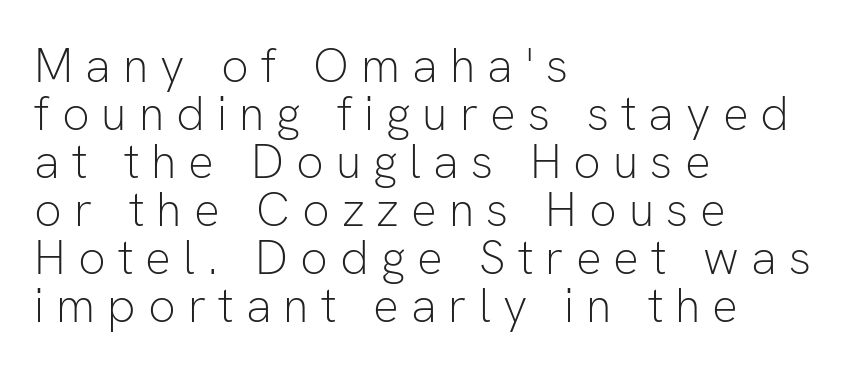
The font sits on the lighter half of the weight spectrum, regular included. You can tell from the bare stems that sans-serif type was used. A bare baseline throughout the passage. In CSS terms this would be text-align: left. This is the regular roman posture of the typeface. There is plenty of visible air inserted between adjacent glyphs.
